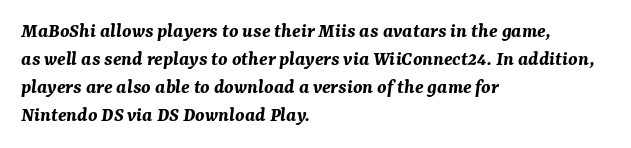
Reading down the column, the eye jumps a familiar distance to each next line. The space directly below the letters is spotless. The rendering keeps characters at their native spacing. The letters are slanted; this is an italic face. Thick stems and heavy bowls — unmistakably bold.
